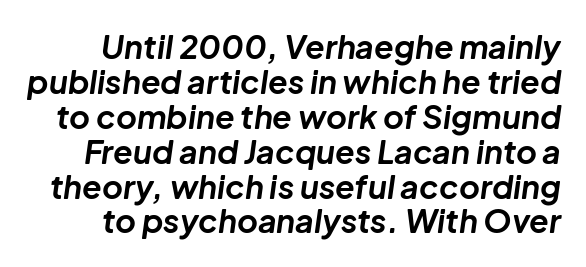
This sample uses plain, unmodified letter spacing. Anything drawn beneath the words? Only blank space. The letters are slanted; this is an italic face. Do the characters align in a grid? No, the font is proportional. Interline gaps are noticeably narrow in this sample.
